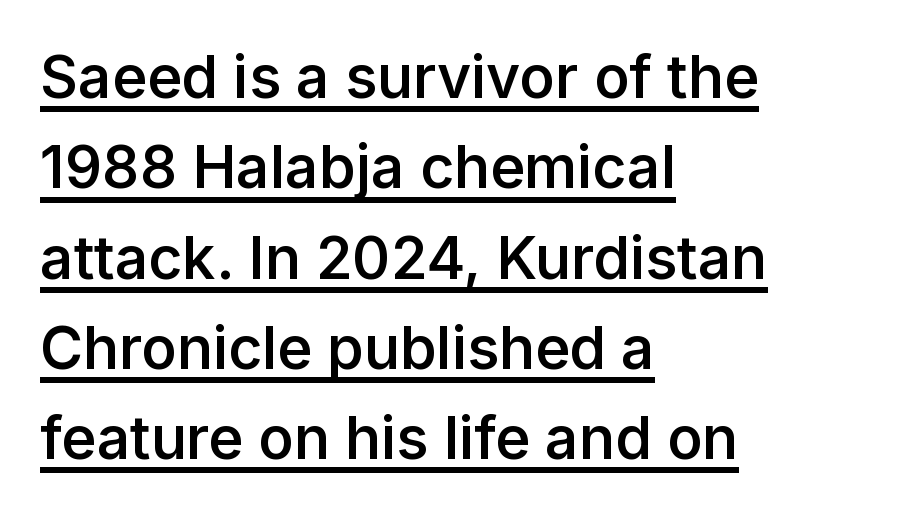
The image shows 59 px semibold sans-serif type, upright; set left-aligned, normal line spacing (1.53x), normal letter spacing, underlined; low stroke contrast and a medium x-height.
